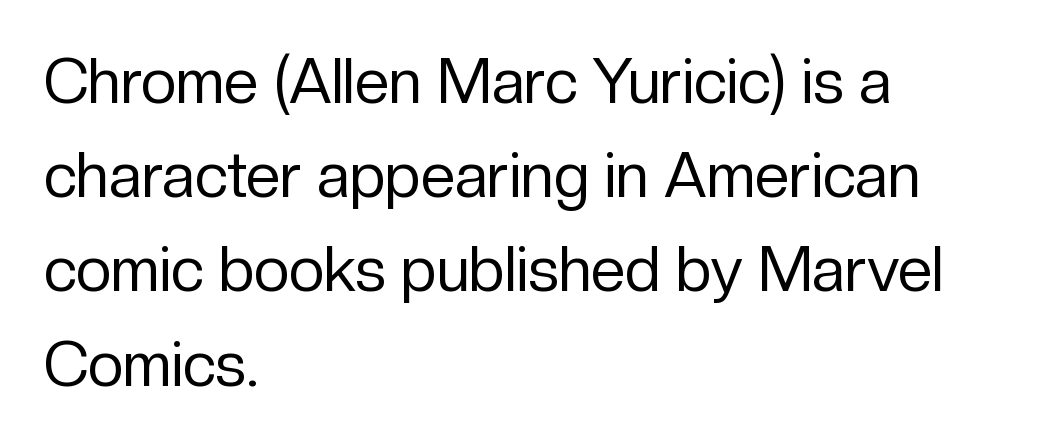
The image shows 62 px regular-weight sans-serif type, upright; set left-aligned, normal line spacing (1.52x), normal letter spacing, not underlined; low stroke contrast and a medium x-height.
